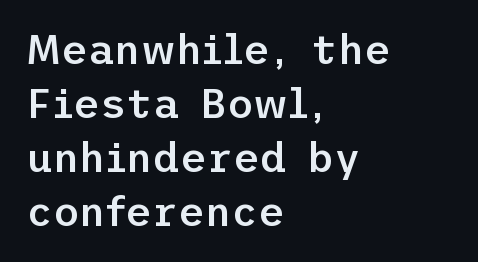
Q: Is the text bold? A: Semi-bold.
Q: Is the text italic (slanted)? A: No, it is upright.
Q: Is the typeface a serif or a sans-serif typeface? A: Sans-serif.
Q: Is the text underlined? A: No.
Q: How is the paragraph aligned? A: Left-aligned.
Q: Is the spacing between letters normal or unusually wide? A: Normal.
Q: Is the spacing between lines tight, normal or loose? A: Normal.
Q: Width (condensed, normal, or wide)? A: Normal.
Q: Stroke contrast? A: Low.
Q: x-height? A: Medium.
